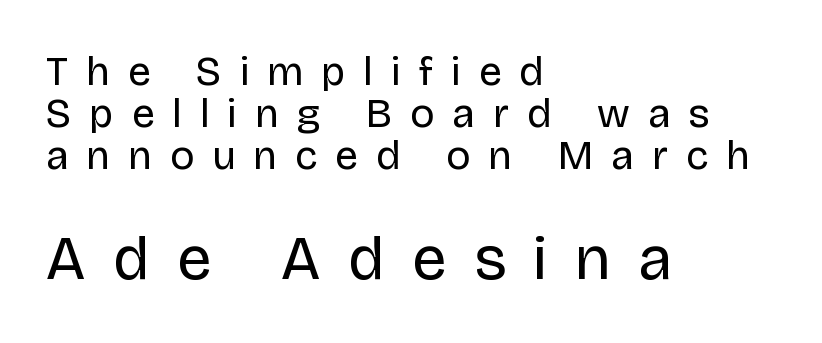
Q: Is the text bold? A: No.
Q: Is the text italic (slanted)? A: No, it is upright.
Q: Is the typeface a serif or a sans-serif typeface? A: Sans-serif.
Q: Is the text underlined? A: No.
Q: How is the paragraph aligned? A: Left-aligned.
Q: Is the spacing between letters normal or unusually wide? A: Unusually wide.
Q: Is the spacing between lines tight, normal or loose? A: Tight.
Q: Which block of text is set in a larger size, the first (top) or the second (bottom)? A: The second (bottom) one.
Q: Width (condensed, normal, or wide)? A: Normal.
Q: Stroke contrast? A: Low.
Q: x-height? A: Large.
Q: Monospaced? A: No.
